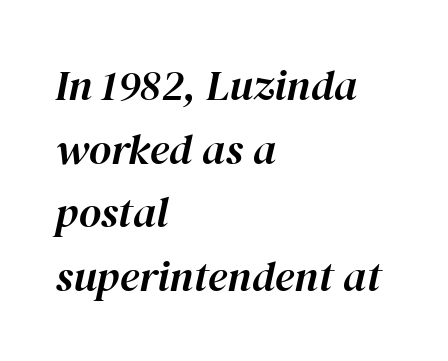
The image shows 43 px text type, italic (leaning right); set left-aligned, normal line spacing (1.48x), normal letter spacing, not underlined; high stroke contrast and a medium x-height.
